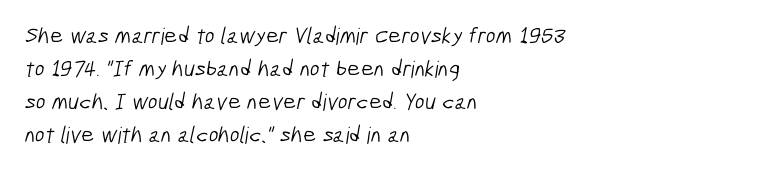
Q: Is the text bold? A: No.
Q: Is the text underlined? A: No.
Q: How is the paragraph aligned? A: Left-aligned.
Q: Is the spacing between letters normal or unusually wide? A: Normal.
Q: Is the spacing between lines tight, normal or loose? A: Normal.
